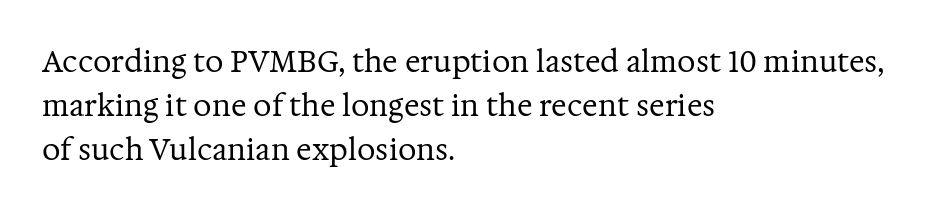
Weight class: somewhere from thin through regular. The setting favours the left margin, as ordinary paragraphs usually do. Words float on clear page, feet unadorned. The letters advance in unequal steps, a hallmark of proportional type. The horizontal fit of the characters is conventional and even. The face used here is seriffed, in the tradition of book romans.
